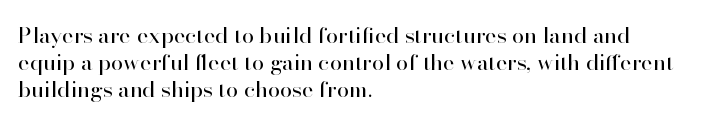
Beneath every word, the page is bare. The lettering holds an erect, upright posture throughout. Caption: face not bold, strokes unweighted. The gaps between neighbouring characters are ordinary and unremarkable.
